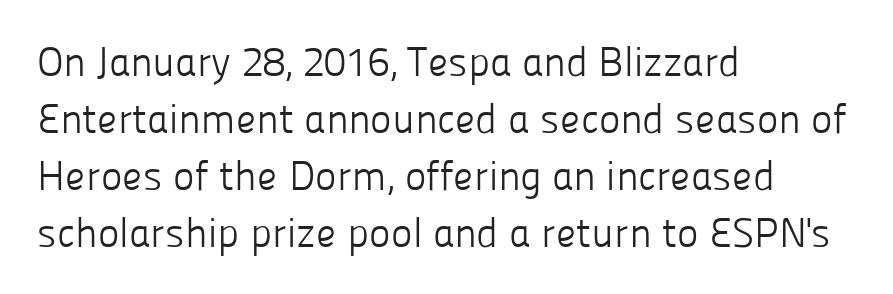
Caption: multi-line text, flush left, ragged right. The rendering shows plain stroke endings on the letterforms — a sans-serif design. Think standard paragraph weight, or any step lighter than that. Regular leading. The rendering keeps characters at their native spacing.
